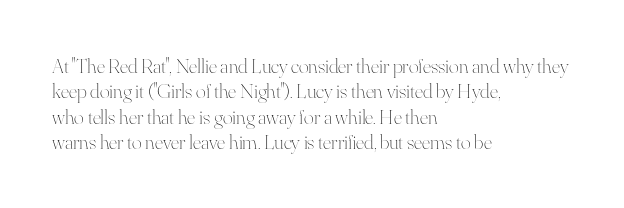
{"italic": "no", "bold": "no", "underline": "no", "align": "left", "line_spacing_ratio": 1.21, "letter_spacing": "normal", "letter_spacing_em": 0.0, "glyph_px": 21}
